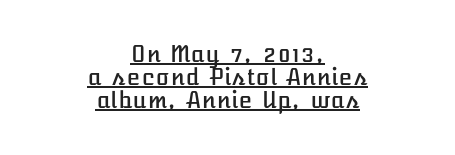
The image shows 22 px text type, upright; set centered, tight line spacing (1.04x), normal letter spacing, underlined.
